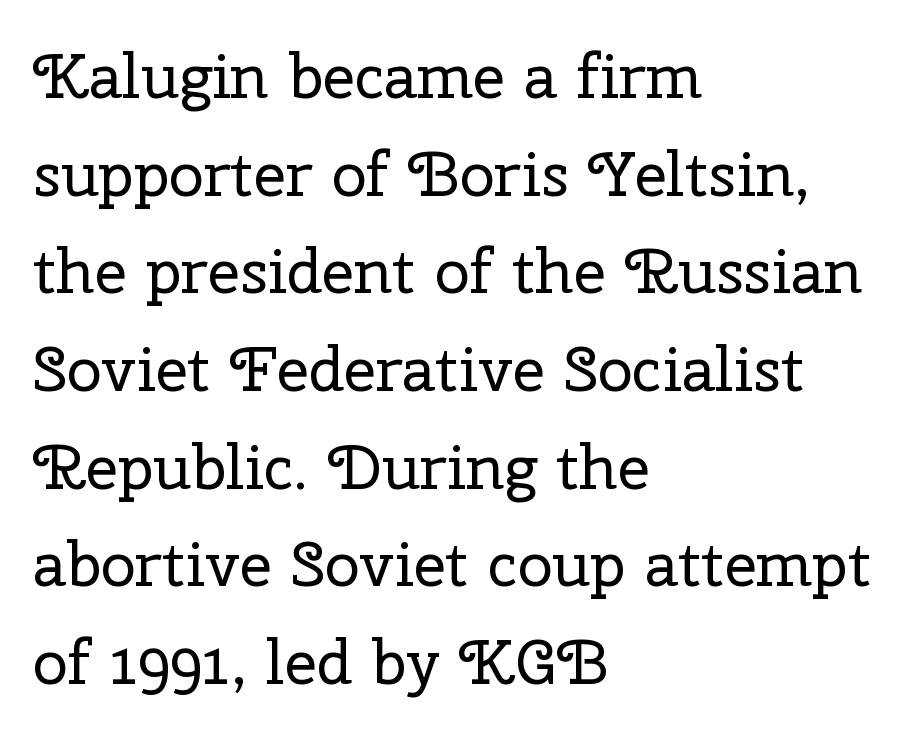
The image shows 63 px regular-weight serif type, upright; set left-aligned, normal line spacing (1.55x), normal letter spacing, not underlined; low stroke contrast and a medium x-height.
